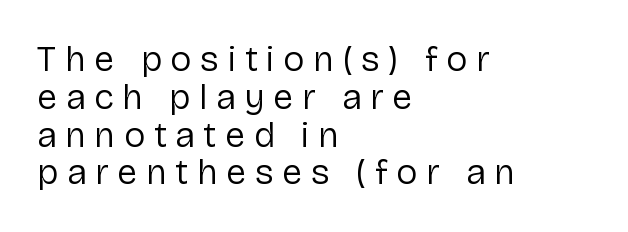
{"serif": "no", "italic": "no", "bold": "no", "weight": "regular", "width": "normal", "stroke_contrast": "low", "x_height": "medium", "monospaced": "no", "underline": "no", "align": "left", "line_spacing": "tight", "line_spacing_ratio": 1.05, "letter_spacing": "wide", "letter_spacing_em": 0.24, "glyph_px": 36}
